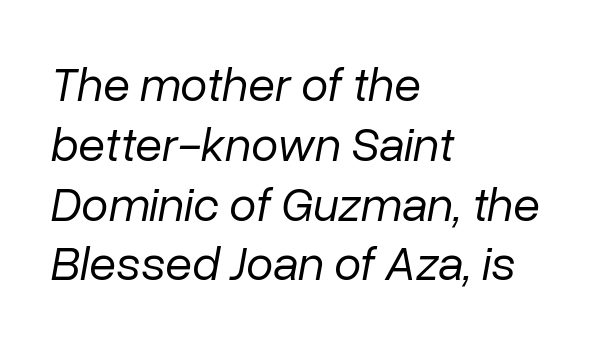
Q: Is the text bold? A: No.
Q: Is the text italic (slanted)? A: Yes, it leans right by about 10 degrees.
Q: Is the text underlined? A: No.
Q: How is the paragraph aligned? A: Left-aligned.
Q: Is the spacing between letters normal or unusually wide? A: Normal.
Q: Width (condensed, normal, or wide)? A: Normal.
Q: Stroke contrast? A: Low.
Q: x-height? A: Medium.
Q: Monospaced? A: No.
